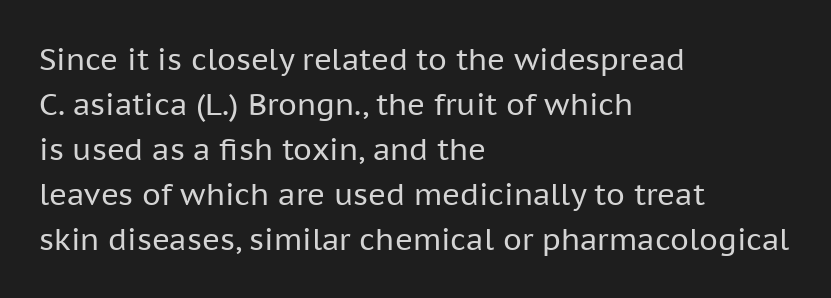
{"serif": "no", "italic": "no", "bold": "no", "weight": "regular", "width": "normal", "stroke_contrast": "low", "x_height": "medium", "monospaced": "no", "underline": "no", "align": "left", "line_spacing": "normal", "line_spacing_ratio": 1.5, "letter_spacing": "normal", "letter_spacing_em": 0.0, "glyph_px": 30}
